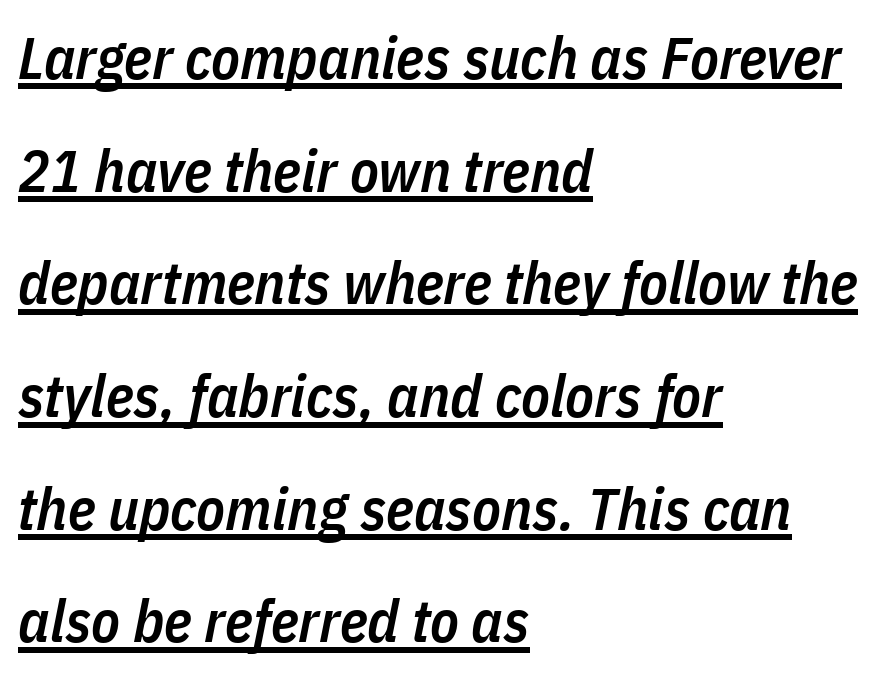
You can tell it's italic because the verticals aren't actually vertical. Somebody hit Ctrl+U on this one — the words are underlined. Visually the block forms a straight wall on the left and a jagged coastline on the right. Nothing unusual about the tracking: characters are spaced as the font intends.
